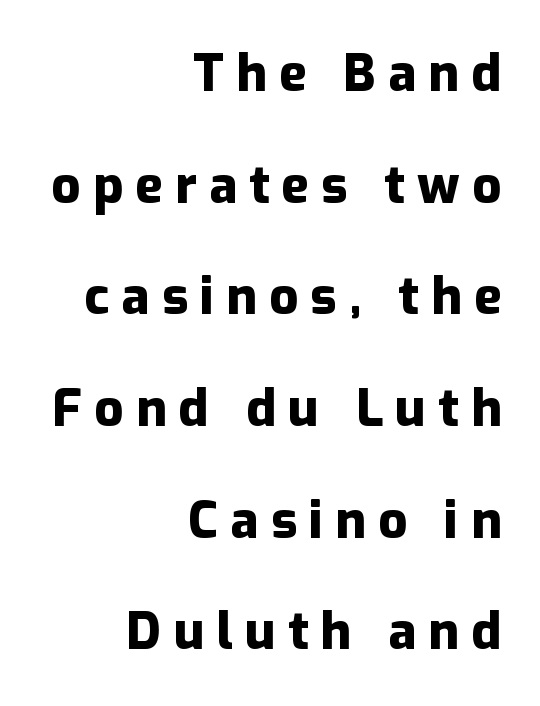
Stroke thickness is high; the sample reads as a true bold. The string is rendered with underlining switched off. Where is the straight margin? On the right. The leading is generous, giving the passage an open texture.
